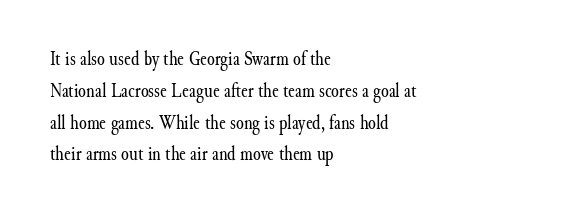
This is not heavy type; no bold has been used. Tracking here is standard; glyphs follow each other at the usual distance. Horizontal bands of white between lines are of average thickness. Underlining? Definitely not there. A student would call this left alignment; a typographer would say flush left, rag right.
